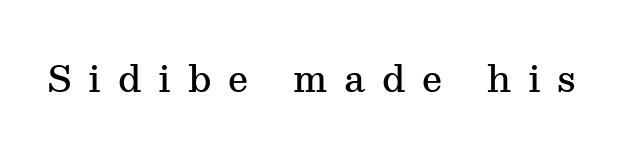
The image shows 36 px semibold serif type, upright; set unusually wide letter spacing (+0.47 em), not underlined; medium stroke contrast and a medium x-height.
